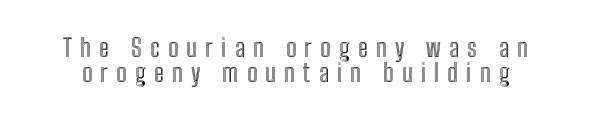
Underlining? Definitely not there. The tracking reads as deliberately expanded to a designer's eye. What's the leading like? Squeezed, with rows nearly overlapping. The lettering holds an erect, upright posture throughout.
